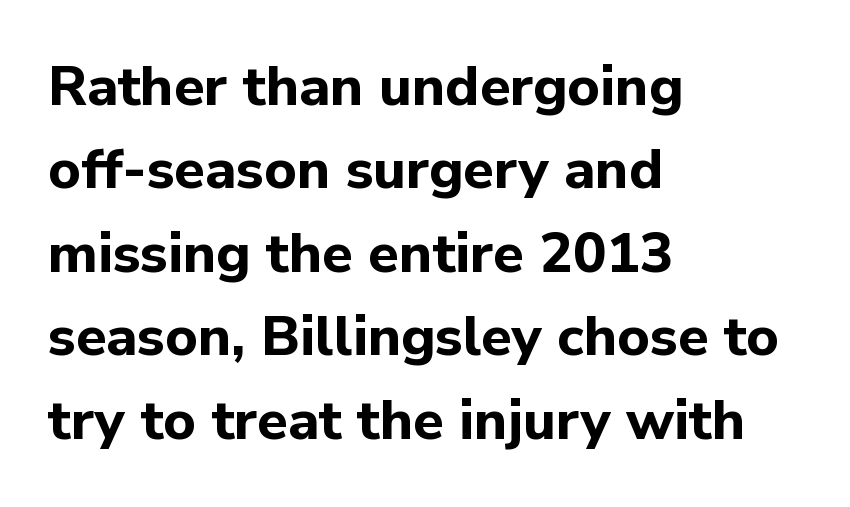
Q: Is the text bold? A: Yes.
Q: Is the text italic (slanted)? A: No, it is upright.
Q: Is the typeface a serif or a sans-serif typeface? A: Sans-serif.
Q: Is the text underlined? A: No.
Q: How is the paragraph aligned? A: Left-aligned.
Q: Is the spacing between letters normal or unusually wide? A: Normal.
Q: Is the spacing between lines tight, normal or loose? A: Normal.
Q: Width (condensed, normal, or wide)? A: Normal.
Q: Stroke contrast? A: Low.
Q: x-height? A: Medium.
Q: Monospaced? A: No.
